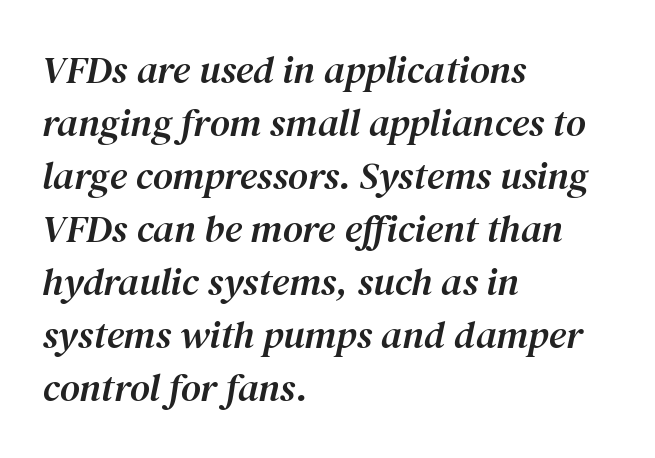
Q: Is the text italic (slanted)? A: Yes, it leans right by about 12 degrees.
Q: Is the typeface a serif or a sans-serif typeface? A: Serif.
Q: Is the text underlined? A: No.
Q: How is the paragraph aligned? A: Left-aligned.
Q: Is the spacing between letters normal or unusually wide? A: Normal.
Q: Is the spacing between lines tight, normal or loose? A: Normal.
Q: Width (condensed, normal, or wide)? A: Normal.
Q: Stroke contrast? A: Medium.
Q: x-height? A: Medium.
Q: Monospaced? A: No.
